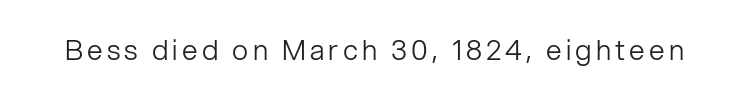
I'd call this a sans setting — the letters go barefoot. The weight would be labelled regular, book, light, or lighter still. The lettering stays uniformly vertical, giving the passage a roman look. Descenders hang freely into open space. Proportional: the letters do not fall into vertical columns.
